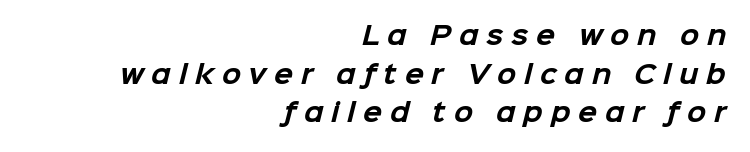
Q: Is the text bold? A: Yes.
Q: Is the text underlined? A: No.
Q: How is the paragraph aligned? A: Right-aligned.
Q: Is the spacing between letters normal or unusually wide? A: Unusually wide.
Q: Is the spacing between lines tight, normal or loose? A: Normal.
